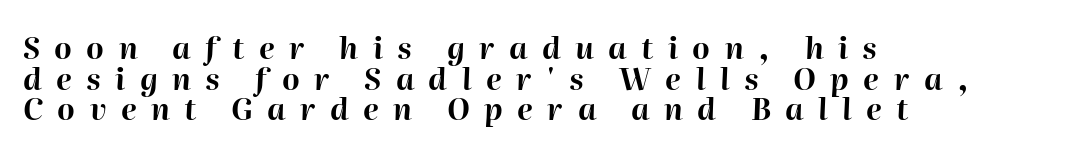
{"italic": "yes", "lean": "right", "slant_degrees": 2, "bold": "yes", "weight": "bold", "width": "normal", "stroke_contrast": "high", "x_height": "medium", "monospaced": "no", "underline": "no", "align": "left", "line_spacing": "tight", "line_spacing_ratio": 1.02, "letter_spacing": "wide", "letter_spacing_em": 0.48, "glyph_px": 30}
